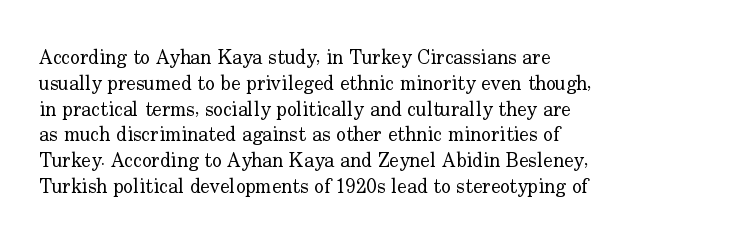
Interline gaps are of average width in this sample. Style check: upright. Tracking here is standard; glyphs follow each other at the usual distance. Stroke mass is kept to a normal reading level or below. Beneath every word, the page is bare. Leftover space on each line is placed entirely after the last word.
